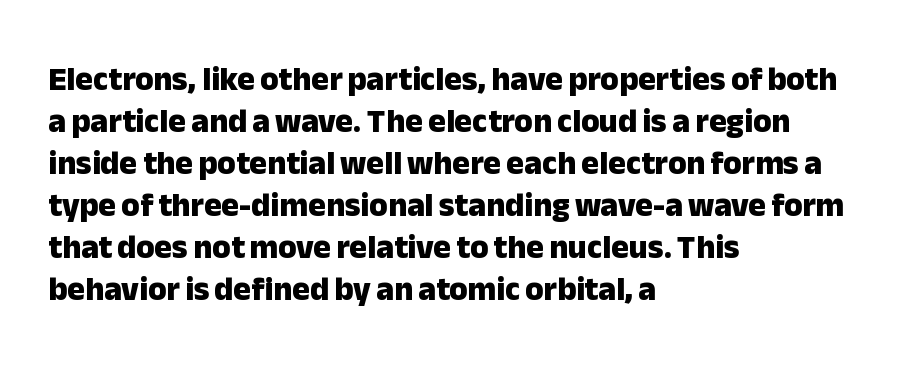
Is there much room between lines? A standard amount, neither cramped nor airy. Descender tails drop into unmarked territory. Think of a printed novel: that variable character pitch is what you see here. The type sits square on the baseline with zero lean.
